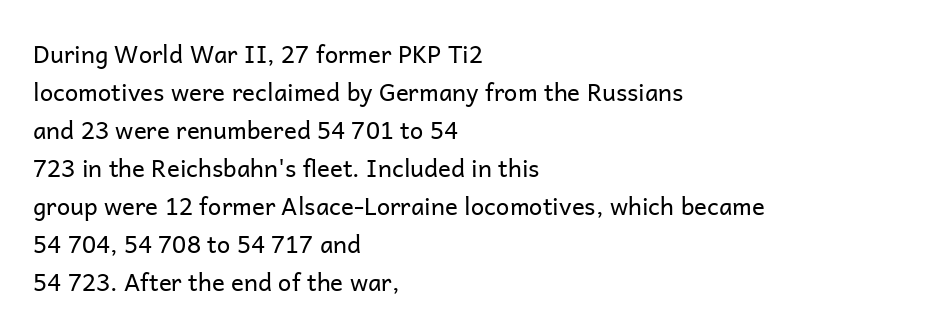
Q: Is the text bold? A: No.
Q: Is the text italic (slanted)? A: No, it is upright.
Q: Is the text underlined? A: No.
Q: How is the paragraph aligned? A: Left-aligned.
Q: Is the spacing between letters normal or unusually wide? A: Normal.
Q: Is the spacing between lines tight, normal or loose? A: Normal.
